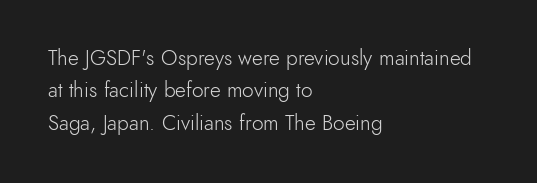
Words float on clear page, feet unadorned. Letters have the restrained weight of plain body copy at most. Horizontal alignment here is leftward, the default for most running prose. Whoever set this chose a conventional vertical rhythm. This sample uses an upright cut, with every glyph sitting square on the baseline.
